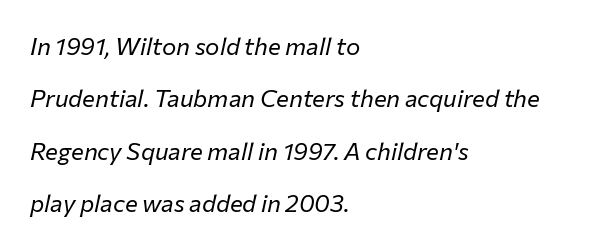
{"italic": "yes", "lean": "right", "slant_degrees": 12, "bold": "no", "underline": "no", "align": "left", "line_spacing": "loose", "line_spacing_ratio": 2.18, "letter_spacing": "normal", "letter_spacing_em": 0.0, "glyph_px": 24}
